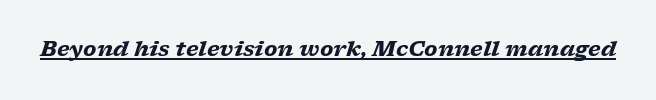
The specimen includes a rule beneath the text block's lines. Compared with typical body copy, the letter spacing here is the same. You can tell it's italic because the verticals aren't actually vertical. The face used here has the dense, thick strokes of a bold.
